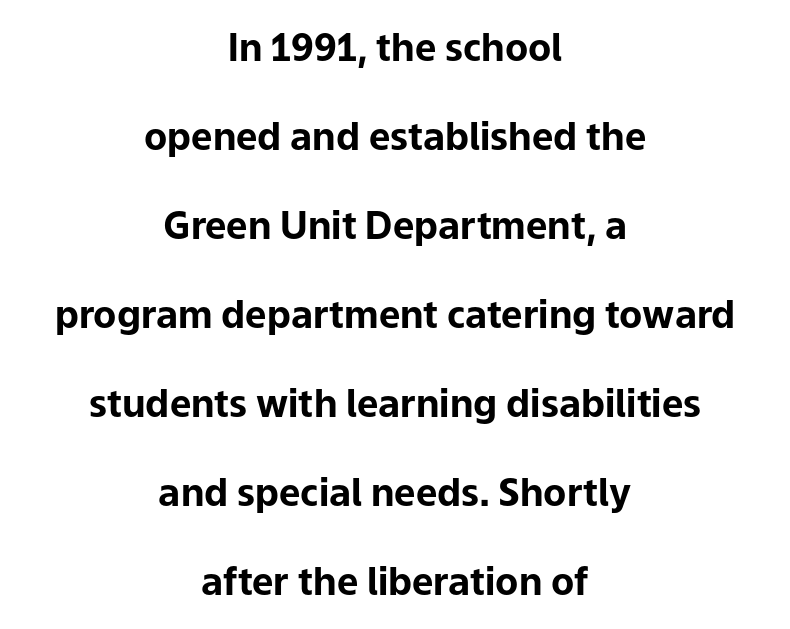
Note: no serifs on the glyphs. Notice the wide empty band between every row — that's loose leading. The lettering stays uniformly vertical, giving the passage a roman look. Unmarked baselines from the first word to the last. Here the designer chose a conventional face with non-uniform glyph widths. The type is set solid horizontally, with unmodified tracking.
